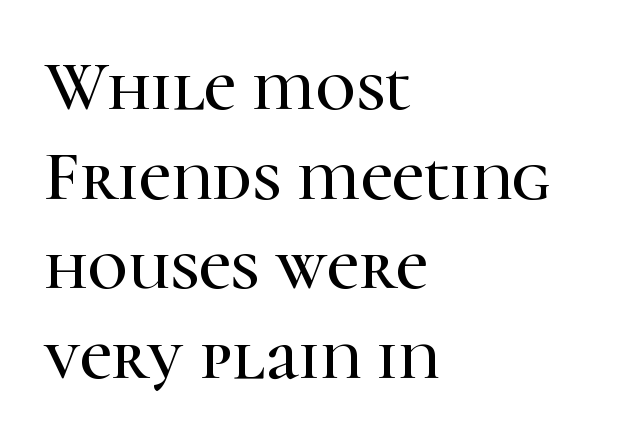
Q: Is the text italic (slanted)? A: No, it is upright.
Q: Is the typeface a serif or a sans-serif typeface? A: Serif.
Q: Is the text underlined? A: No.
Q: How is the paragraph aligned? A: Left-aligned.
Q: Is the spacing between letters normal or unusually wide? A: Normal.
Q: Is the spacing between lines tight, normal or loose? A: Normal.
Q: Width (condensed, normal, or wide)? A: Normal.
Q: Stroke contrast? A: High.
Q: x-height? A: Medium.
Q: Monospaced? A: No.
